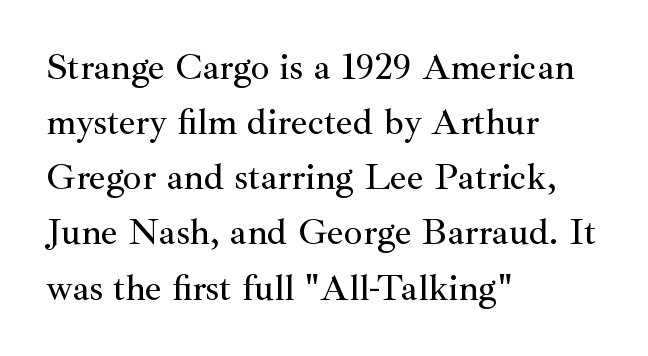
Q: Is the text italic (slanted)? A: No, it is upright.
Q: Is the typeface a serif or a sans-serif typeface? A: Serif.
Q: Is the text underlined? A: No.
Q: How is the paragraph aligned? A: Left-aligned.
Q: Is the spacing between letters normal or unusually wide? A: Normal.
Q: Is the spacing between lines tight, normal or loose? A: Normal.
Q: Width (condensed, normal, or wide)? A: Normal.
Q: Stroke contrast? A: Medium.
Q: x-height? A: Small.
Q: Monospaced? A: No.
